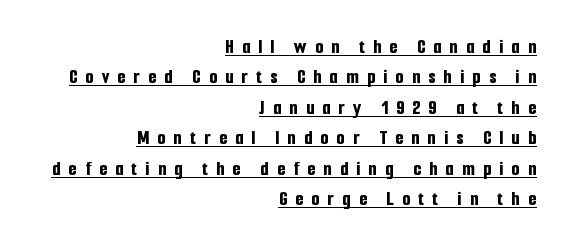
Posture: straight, roman, zero tilt. Strong, thick strokes mark this as bold type. Characters follow at a spacing far wider than the type designer built in. Has an underline been added? It has.
